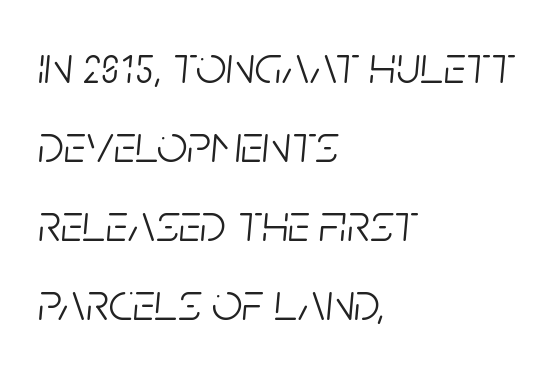
The image shows 54 px light, condensed type, italic (leaning right); set left-aligned, normal line spacing (1.46x), normal letter spacing, not underlined; low stroke contrast and a large x-height.
